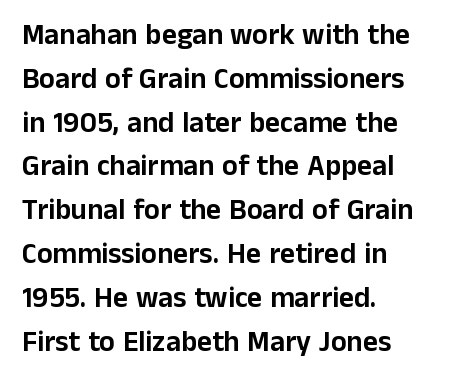
The image shows 29 px sans-serif type, upright; set left-aligned, normal line spacing (1.51x), normal letter spacing, not underlined; low stroke contrast and a medium x-height.
